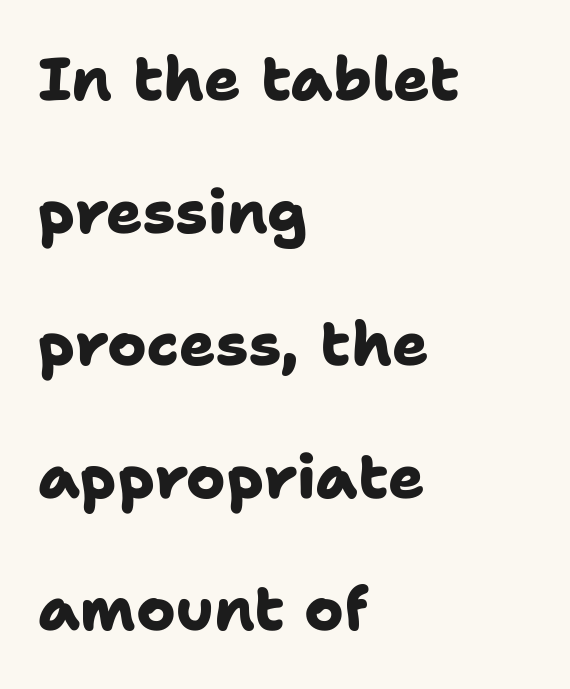
These lines are composed in type without serifs. The letterforms sit shoulder to shoulder at normal distance. Loosely led — the rows are spread out. This rendering features lettering with no underline. The rendering uses a bold face; every stroke is thick and dark.
